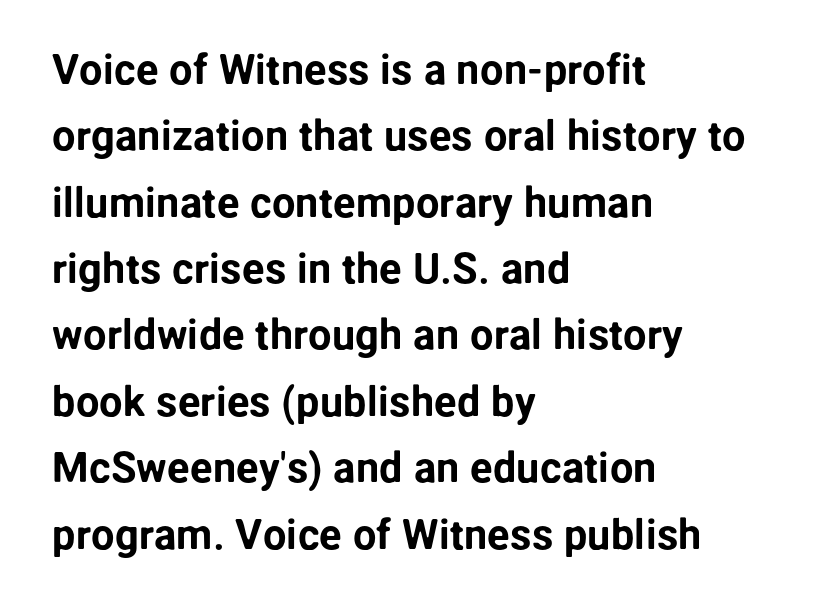
What's the leading like? Ordinary, nothing unusual. Rule under the text: the space is simply empty. The font's upright variant was chosen for this text. Look at the tracking — it's just the regular setting, nothing added. Character widths vary here, with narrow letters taking less room than wide ones. In terms of letterform style, serifs are entirely absent.
